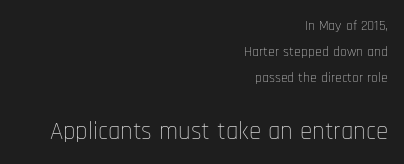
{"italic": "no", "bold": "no", "underline": "no", "align": "right", "line_spacing_ratio": 1.87, "letter_spacing": "normal", "letter_spacing_em": 0.0, "larger_block": "second", "size_ratio": 1.79, "glyph_px": 25}
